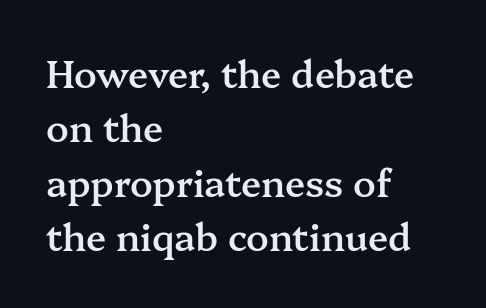
Line spacing here is normal. Plain, unruled lines of type. The passage shown has conventional tracking throughout. The typography opts for an upright posture over an oblique one. This is moderately heavy type, rendered in semibold.
